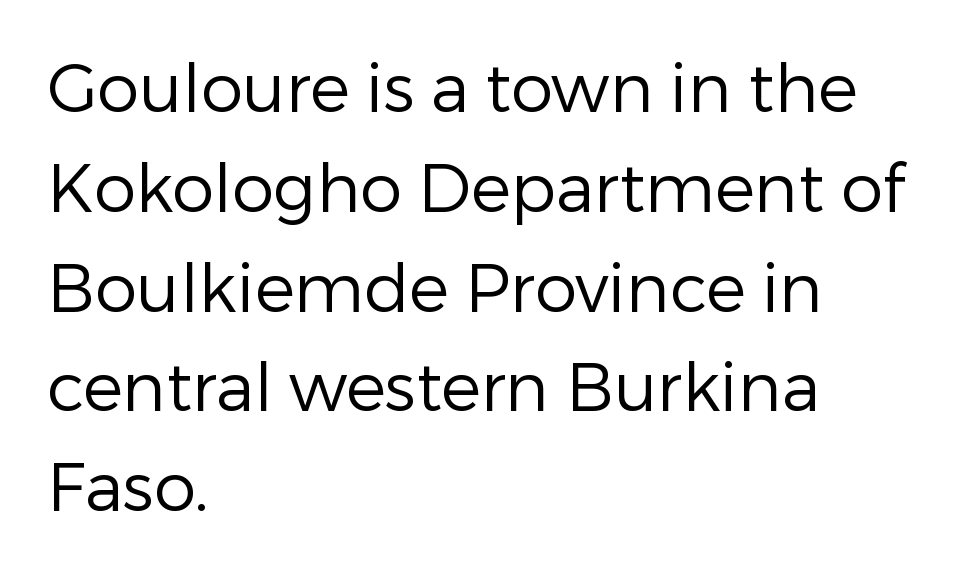
Q: Is the text bold? A: No.
Q: Is the text italic (slanted)? A: No, it is upright.
Q: Is the typeface a serif or a sans-serif typeface? A: Sans-serif.
Q: Is the text underlined? A: No.
Q: How is the paragraph aligned? A: Left-aligned.
Q: Is the spacing between letters normal or unusually wide? A: Normal.
Q: Is the spacing between lines tight, normal or loose? A: Normal.
Q: Width (condensed, normal, or wide)? A: Normal.
Q: Stroke contrast? A: Low.
Q: x-height? A: Medium.
Q: Monospaced? A: No.
